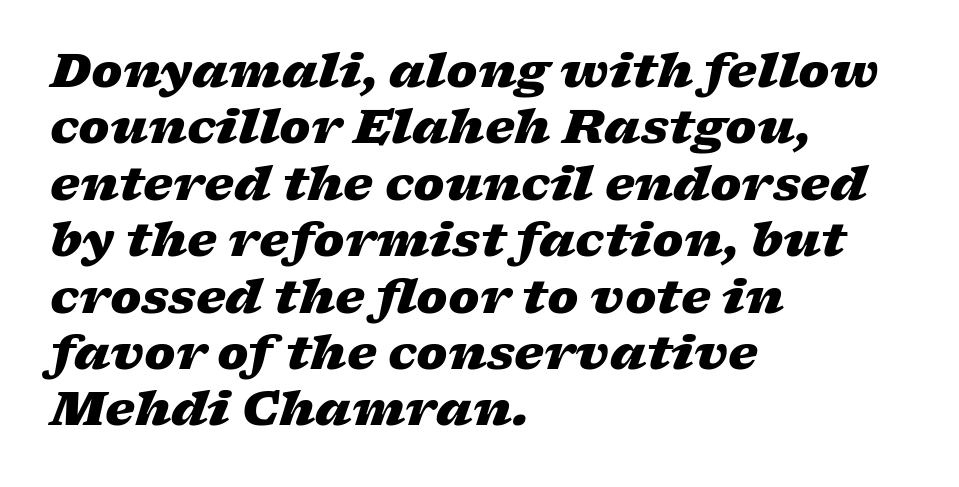
A typesetter would call this proportional, since set widths differ per character. Quick note: italic. Honestly, the letter spacing is just normal — you wouldn't notice it. Horizontal alignment here is leftward, the default for most running prose. Heavy-handed strokes throughout: this text is bold. The baseline area is clear.
